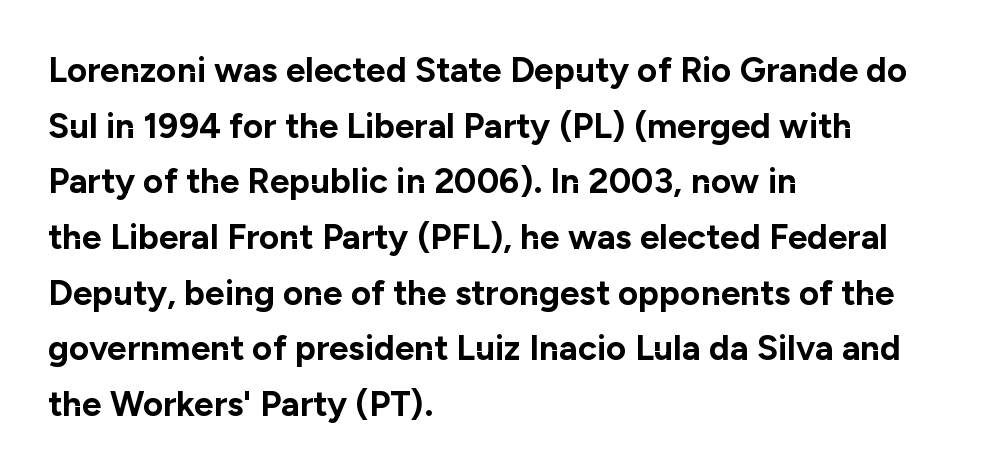
{"serif": "no", "italic": "no", "bold": "yes", "weight": "bold", "width": "normal", "stroke_contrast": "low", "x_height": "medium", "monospaced": "no", "underline": "no", "align": "left", "line_spacing": "normal", "line_spacing_ratio": 1.59, "letter_spacing": "normal", "letter_spacing_em": 0.0, "glyph_px": 35}
